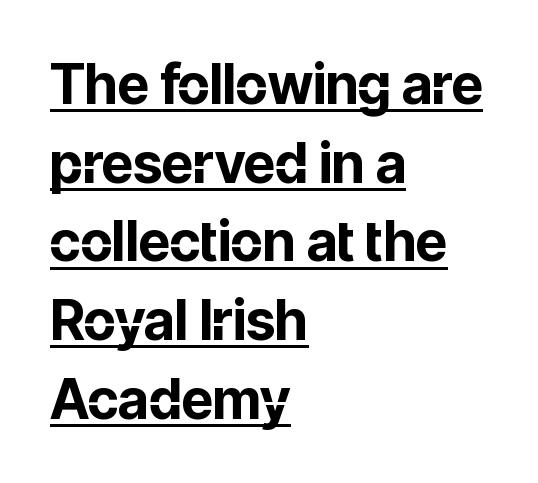
{"serif": "no", "italic": "no", "bold": "yes", "weight": "bold", "width": "normal", "stroke_contrast": "low", "x_height": "medium", "monospaced": "no", "underline": "yes", "align": "left", "line_spacing": "normal", "line_spacing_ratio": 1.43, "letter_spacing": "normal", "letter_spacing_em": 0.0, "glyph_px": 55}
